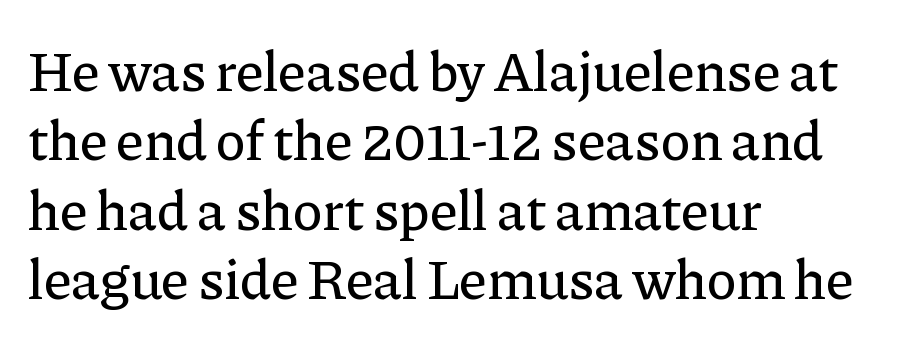
Q: Is the text italic (slanted)? A: No, it is upright.
Q: Is the typeface a serif or a sans-serif typeface? A: Serif.
Q: Is the text underlined? A: No.
Q: How is the paragraph aligned? A: Left-aligned.
Q: Is the spacing between letters normal or unusually wide? A: Normal.
Q: Width (condensed, normal, or wide)? A: Normal.
Q: Stroke contrast? A: Low.
Q: x-height? A: Medium.
Q: Monospaced? A: No.
